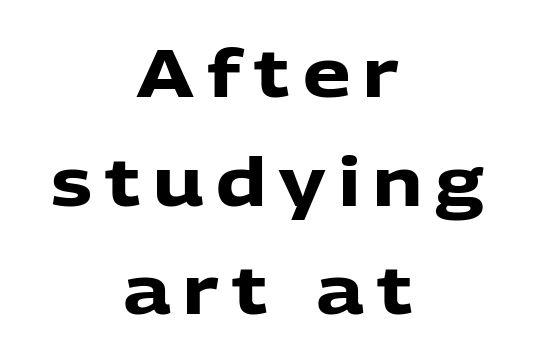
The image shows 67 px heavy sans-serif type, upright; set centered, normal line spacing (1.62x), not underlined; low stroke contrast and a medium x-height.
